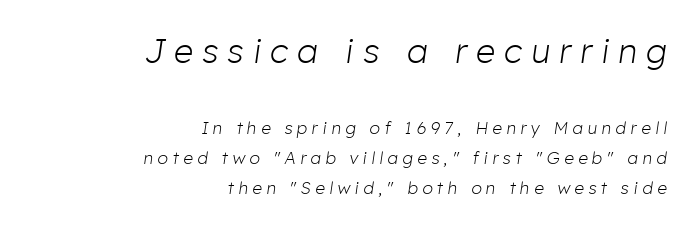
Reading down the block, your eye finds every line finishing at a fixed right position. Check the space under the baseline: it is left empty. Compared with typical body copy, the letter spacing here is much looser. The designer gave the opening block more size than the closing block.
